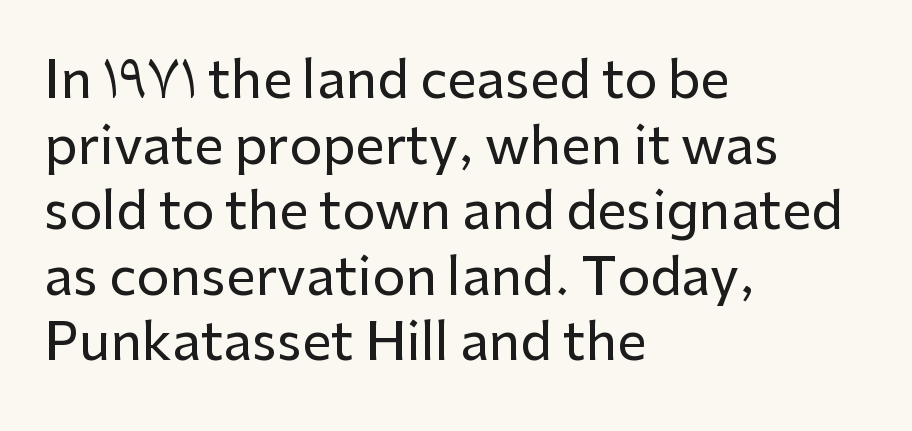
Q: Is the text italic (slanted)? A: No, it is upright.
Q: Is the typeface a serif or a sans-serif typeface? A: Sans-serif.
Q: Is the text underlined? A: No.
Q: How is the paragraph aligned? A: Left-aligned.
Q: Is the spacing between letters normal or unusually wide? A: Normal.
Q: Is the spacing between lines tight, normal or loose? A: Normal.
Q: Width (condensed, normal, or wide)? A: Normal.
Q: Stroke contrast? A: Low.
Q: x-height? A: Medium.
Q: Monospaced? A: No.
